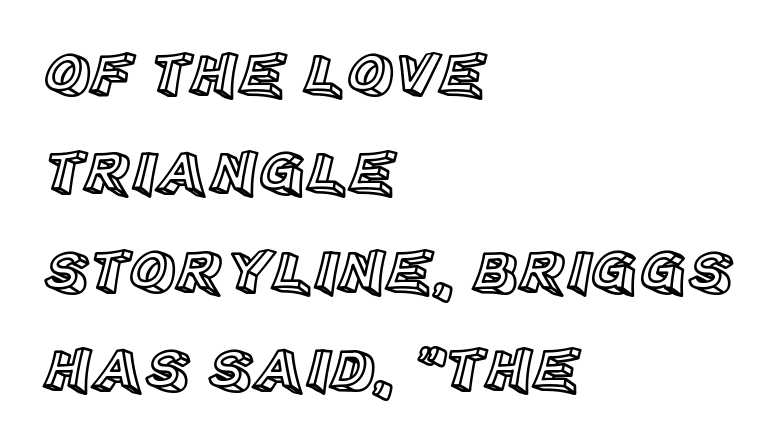
Only glyphs here, with clear space below each row. The lines in this sample share a left origin and differ only in where they stop. Spacing verdict: proportional, widths tailored to each character. Inter-character spacing is left at the font's built-in metrics.
